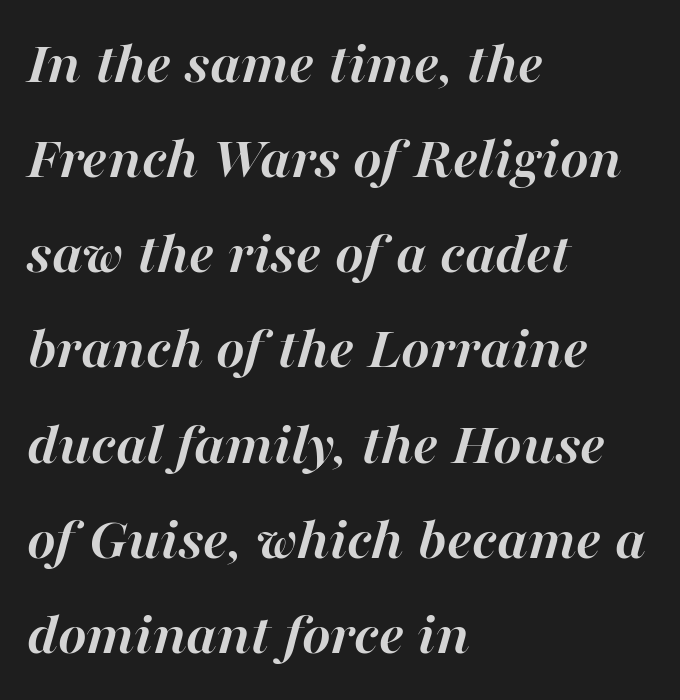
Q: Is the text bold? A: Yes.
Q: Is the text italic (slanted)? A: Yes, it leans right by about 16 degrees.
Q: Is the text underlined? A: No.
Q: How is the paragraph aligned? A: Left-aligned.
Q: Is the spacing between letters normal or unusually wide? A: Normal.
Q: Is the spacing between lines tight, normal or loose? A: Normal.
Q: Width (condensed, normal, or wide)? A: Normal.
Q: Stroke contrast? A: High.
Q: x-height? A: Medium.
Q: Monospaced? A: No.
